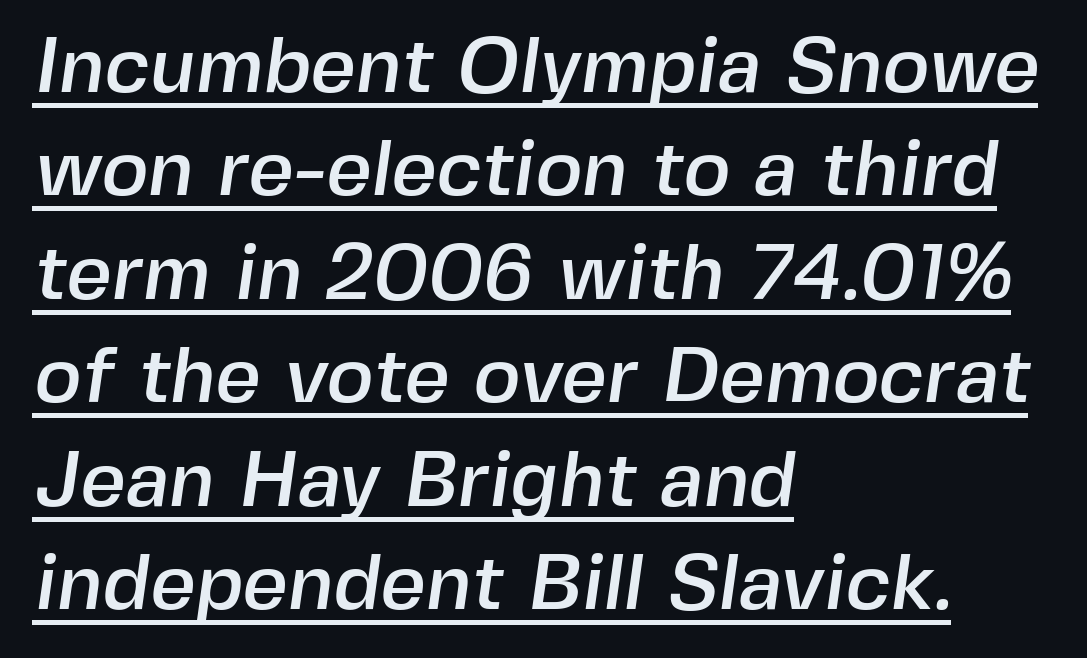
These lines are rendered in a variable-pitch font. The lines sit at an ordinary, default distance from one another. Reading down the block, your eye returns to a fixed left position each line. Observe the ordinary spacing: letters are neighbours, not strangers. Is this a sans? Yes — the strokes have no serifs.
